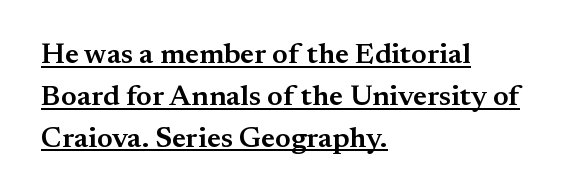
Q: Is the text bold? A: Semi-bold.
Q: Is the text italic (slanted)? A: No, it is upright.
Q: Is the typeface a serif or a sans-serif typeface? A: Serif.
Q: Is the text underlined? A: Yes.
Q: How is the paragraph aligned? A: Left-aligned.
Q: Is the spacing between letters normal or unusually wide? A: Normal.
Q: Is the spacing between lines tight, normal or loose? A: Normal.
Q: Width (condensed, normal, or wide)? A: Normal.
Q: Stroke contrast? A: Medium.
Q: x-height? A: Small.
Q: Monospaced? A: No.
